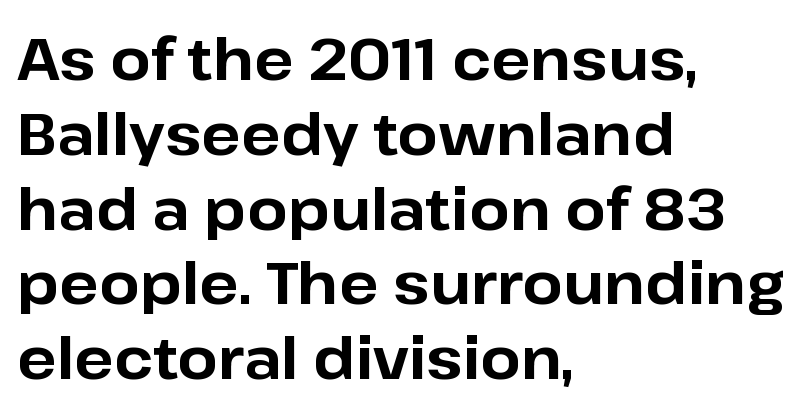
Q: Is the text bold? A: Yes.
Q: Is the text italic (slanted)? A: No, it is upright.
Q: Is the typeface a serif or a sans-serif typeface? A: Sans-serif.
Q: Is the text underlined? A: No.
Q: How is the paragraph aligned? A: Left-aligned.
Q: Is the spacing between letters normal or unusually wide? A: Normal.
Q: Is the spacing between lines tight, normal or loose? A: Normal.
Q: Width (condensed, normal, or wide)? A: Normal.
Q: Stroke contrast? A: Low.
Q: x-height? A: Medium.
Q: Monospaced? A: No.
